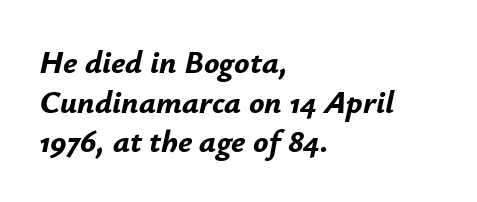
The letters are bold, with thick, heavy strokes. Proportional: the letters do not fall into vertical columns. Which margin do the lines hug? The left one — the right edge is uneven. Glance below the letters and you will spot only blank space. Would a proofreader flag this as italicized? Yes.
